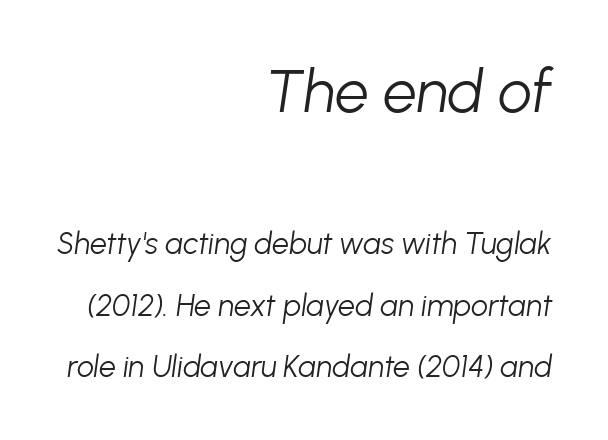
{"italic": "yes", "lean": "right", "slant_degrees": 8, "bold": "no", "weight": "light", "width": "normal", "stroke_contrast": "low", "x_height": "medium", "monospaced": "no", "underline": "no", "align": "right", "line_spacing": "loose", "line_spacing_ratio": 2.04, "letter_spacing": "normal", "letter_spacing_em": 0.0, "larger_block": "first", "size_ratio": 2.0, "glyph_px": 60}
